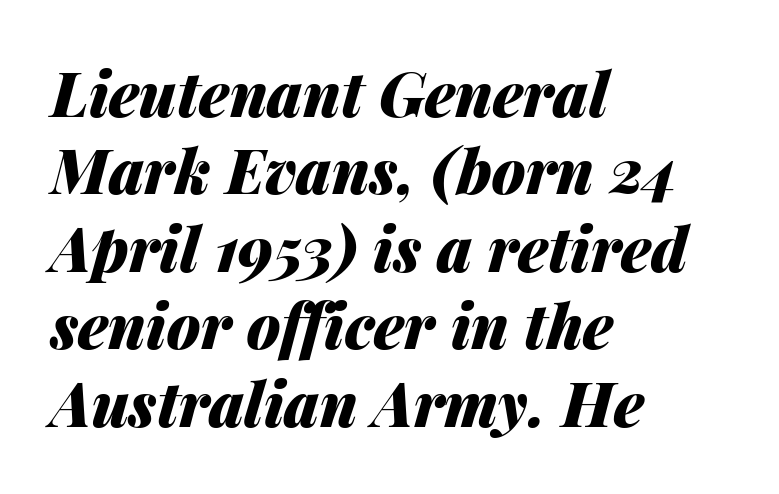
The image shows 61 px heavy type, italic (leaning right); set left-aligned, normal line spacing (1.27x), normal letter spacing, not underlined; medium stroke contrast and a medium x-height.
